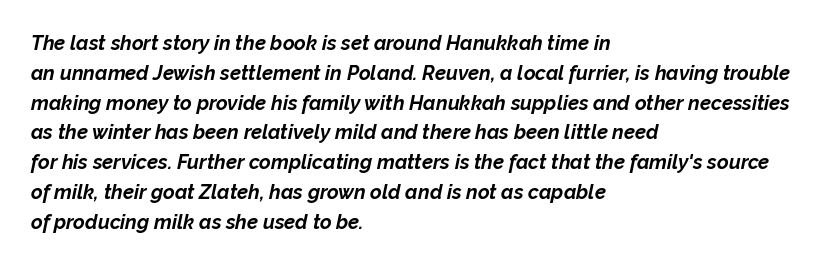
Words appear dense and cohesive because spacing is normal. Anything drawn beneath the words? Only blank space. Regular leading. Students, this is bold: see how much ink each stroke carries.
